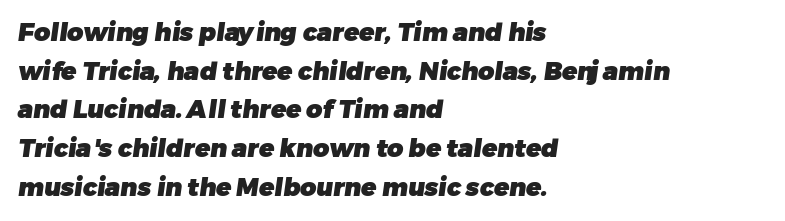
The ragged edge is on the right, which tells us the setting is flush left. Any mark beneath the type? The region is blank. The letters sit at their default tracking, neither squeezed nor spread. The face used here has the dense, thick strokes of a bold. Interline gaps are of average width in this sample.
